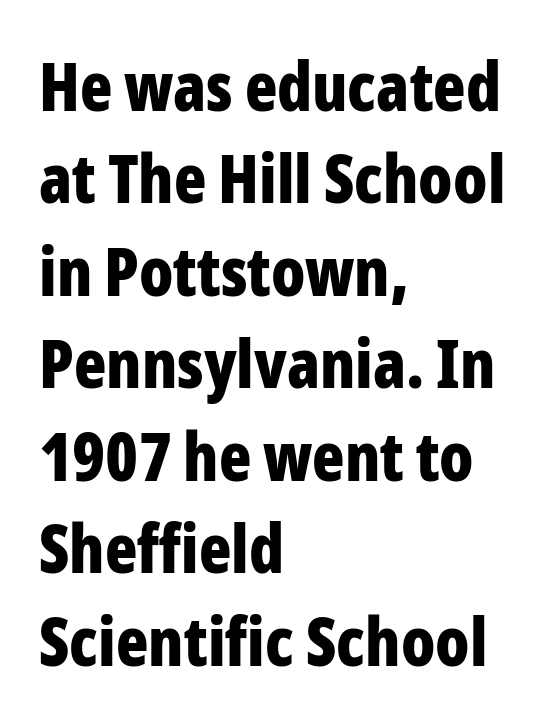
Q: Is the text bold? A: Yes.
Q: Is the text italic (slanted)? A: No, it is upright.
Q: Is the typeface a serif or a sans-serif typeface? A: Sans-serif.
Q: Is the text underlined? A: No.
Q: How is the paragraph aligned? A: Left-aligned.
Q: Is the spacing between letters normal or unusually wide? A: Normal.
Q: Is the spacing between lines tight, normal or loose? A: Normal.
Q: Width (condensed, normal, or wide)? A: Condensed.
Q: Stroke contrast? A: Low.
Q: x-height? A: Medium.
Q: Monospaced? A: No.
